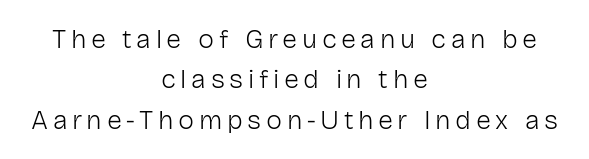
{"italic": "no", "bold": "no", "underline": "no", "align": "center", "line_spacing": "normal", "line_spacing_ratio": 1.5, "glyph_px": 27}
